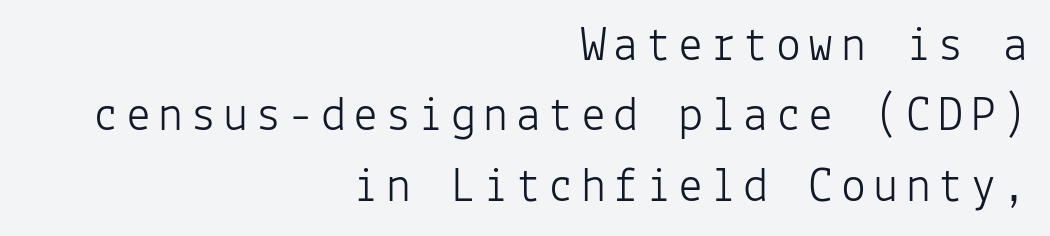
The image shows 50 px light sans-serif type, upright, monospaced; set right-aligned, normal line spacing (1.41x), not underlined; low stroke contrast and a medium x-height.
